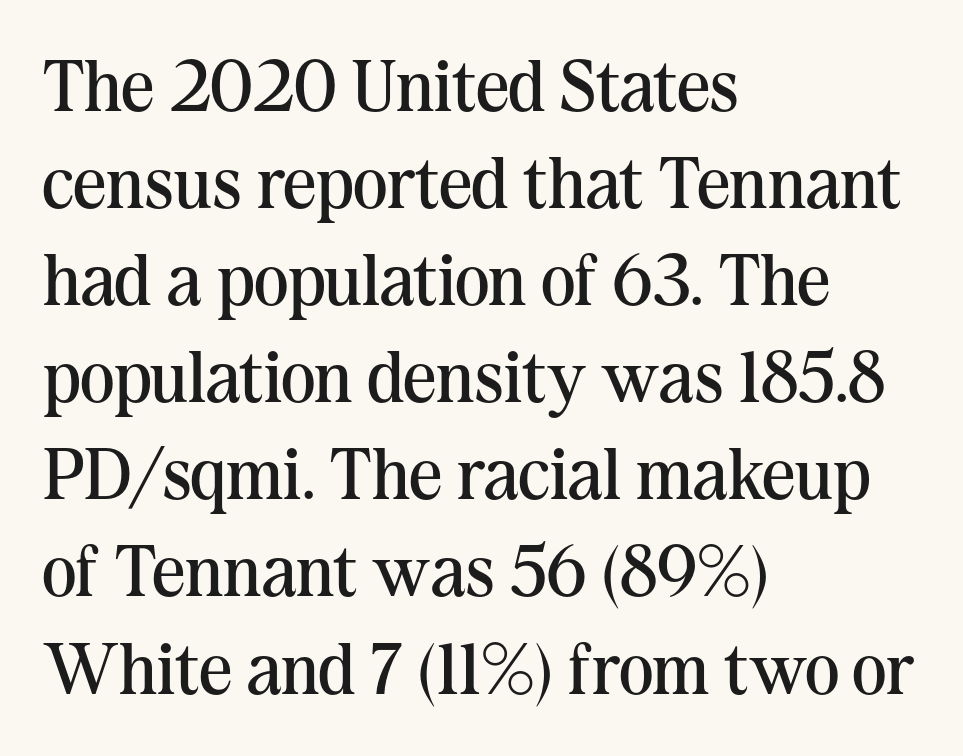
{"serif": "yes", "italic": "no", "bold": "no", "weight": "regular", "width": "normal", "stroke_contrast": "medium", "x_height": "medium", "monospaced": "no", "underline": "no", "align": "left", "line_spacing": "normal", "line_spacing_ratio": 1.33, "letter_spacing": "normal", "letter_spacing_em": 0.0, "glyph_px": 73}
